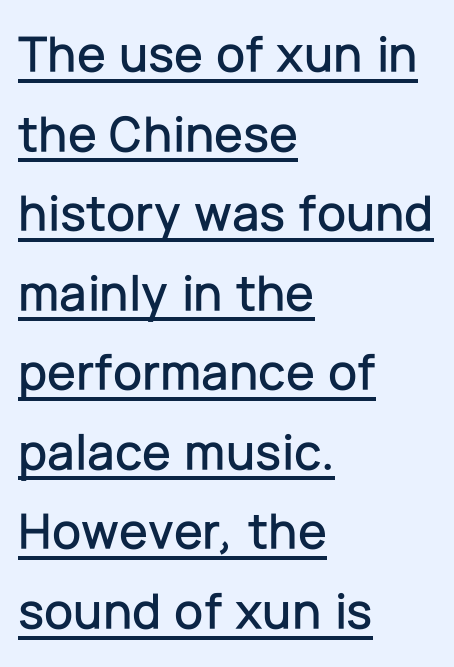
Q: Is the text italic (slanted)? A: No, it is upright.
Q: Is the typeface a serif or a sans-serif typeface? A: Sans-serif.
Q: Is the text underlined? A: Yes.
Q: How is the paragraph aligned? A: Left-aligned.
Q: Is the spacing between letters normal or unusually wide? A: Normal.
Q: Is the spacing between lines tight, normal or loose? A: Normal.
Q: Width (condensed, normal, or wide)? A: Normal.
Q: Stroke contrast? A: Low.
Q: x-height? A: Medium.
Q: Monospaced? A: No.
